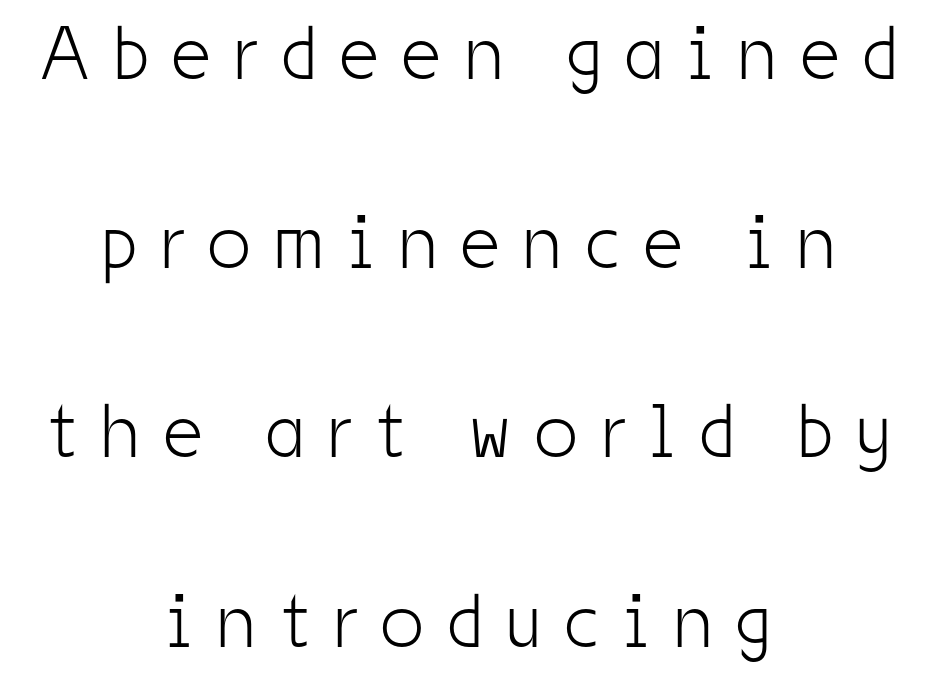
The image shows 76 px light, condensed sans-serif type, upright; set centered, loose line spacing (2.49x), unusually wide letter spacing (+0.32 em), not underlined; low stroke contrast and a medium x-height.
